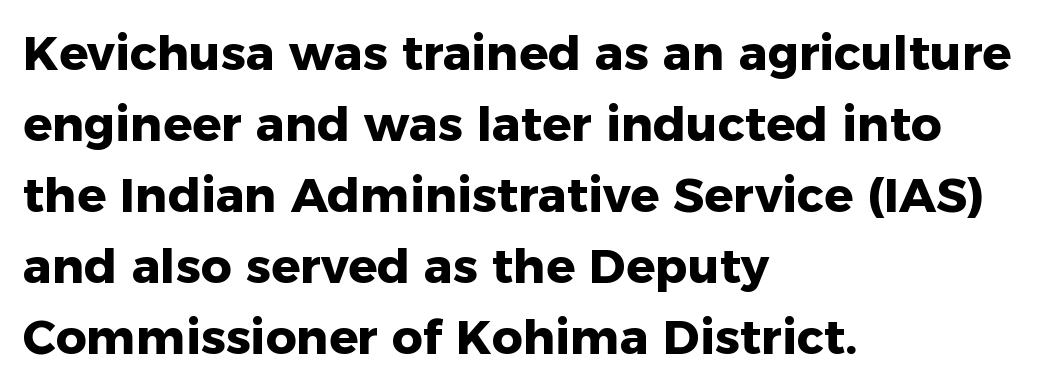
{"serif": "no", "italic": "no", "bold": "yes", "weight": "heavy", "width": "normal", "stroke_contrast": "low", "x_height": "medium", "monospaced": "no", "underline": "no", "align": "left", "line_spacing": "normal", "line_spacing_ratio": 1.48, "letter_spacing": "normal", "letter_spacing_em": 0.0, "glyph_px": 48}
